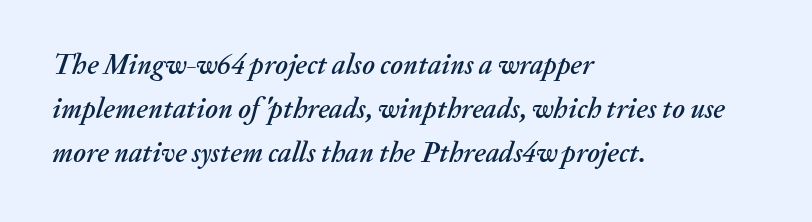
The image shows 28 px text type, italic (leaning right); set left-aligned, normal line spacing (1.58x), normal letter spacing, not underlined; medium stroke contrast and a medium x-height.
